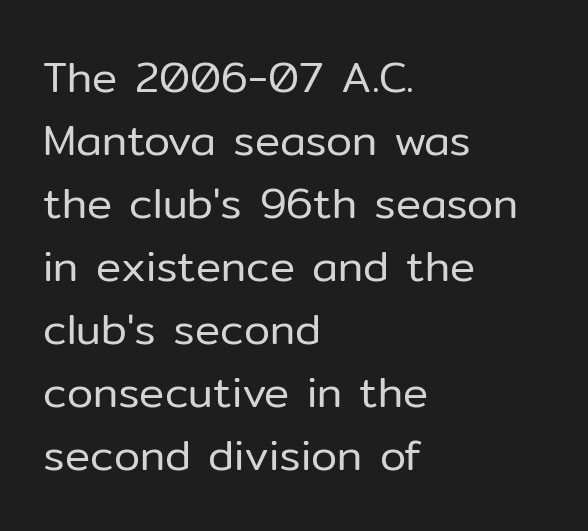
Q: Is the text bold? A: No.
Q: Is the text italic (slanted)? A: No, it is upright.
Q: Is the typeface a serif or a sans-serif typeface? A: Sans-serif.
Q: Is the text underlined? A: No.
Q: How is the paragraph aligned? A: Left-aligned.
Q: Is the spacing between letters normal or unusually wide? A: Normal.
Q: Is the spacing between lines tight, normal or loose? A: Normal.
Q: Width (condensed, normal, or wide)? A: Normal.
Q: Stroke contrast? A: Low.
Q: x-height? A: Medium.
Q: Monospaced? A: No.
